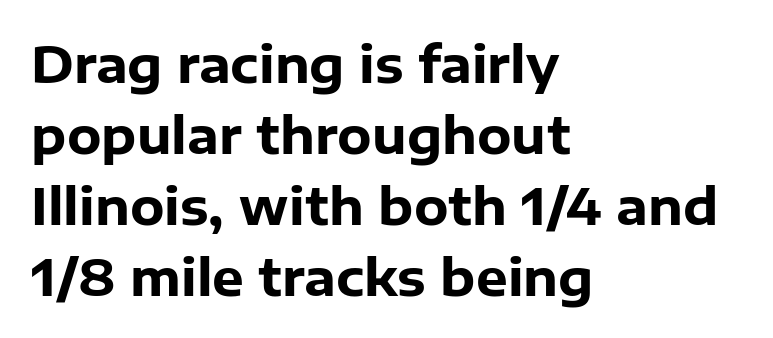
The zone under the glyphs is completely vacant. Words appear dense and cohesive because spacing is normal. The rendering shows plain stroke endings on the letterforms — a sans-serif design. The leading is moderate, giving the passage an even texture. Looks like regular typesetting: each glyph gets only the width it needs.
